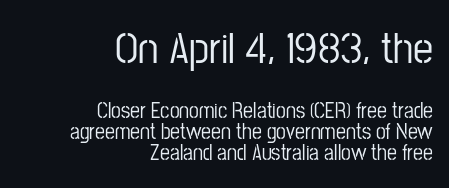
Proportional: the letters do not fall into vertical columns. This layout puts the oversized block above and the modest block below. Leading is clearly below the norm, producing a dense column. Anything drawn beneath the words? Only blank space. The lettering stays uniformly vertical, giving the passage a roman look. Layout note: lines flush right.
